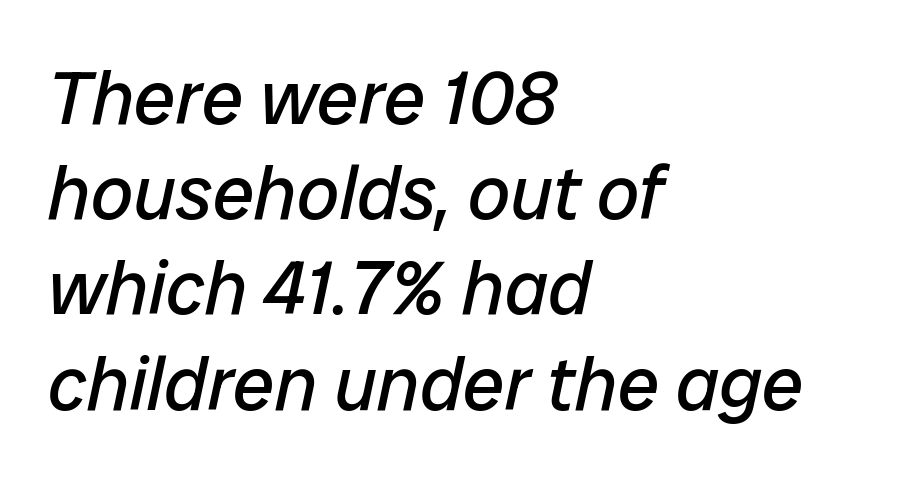
The image shows 75 px regular-weight type, italic (leaning right); set left-aligned, normal line spacing (1.27x), normal letter spacing, not underlined; low stroke contrast and a medium x-height.
